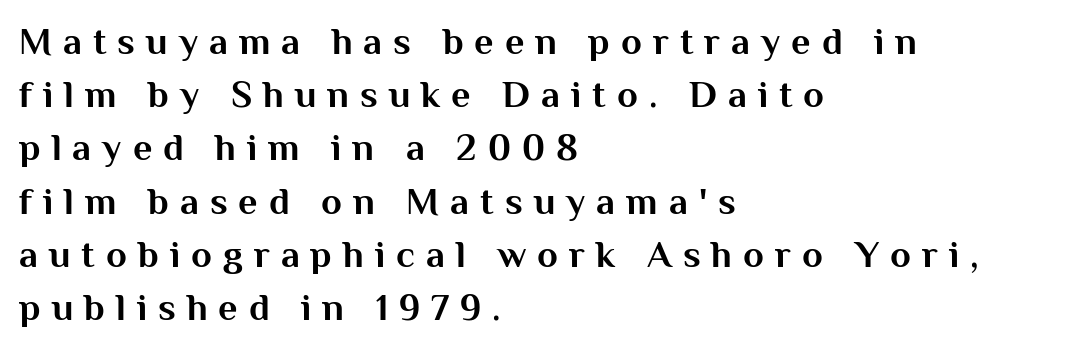
{"serif": "no", "italic": "no", "bold": "yes", "weight": "bold", "width": "normal", "stroke_contrast": "medium", "x_height": "medium", "monospaced": "no", "underline": "no", "align": "left", "line_spacing": "normal", "line_spacing_ratio": 1.4, "letter_spacing": "wide", "letter_spacing_em": 0.29, "glyph_px": 38}
